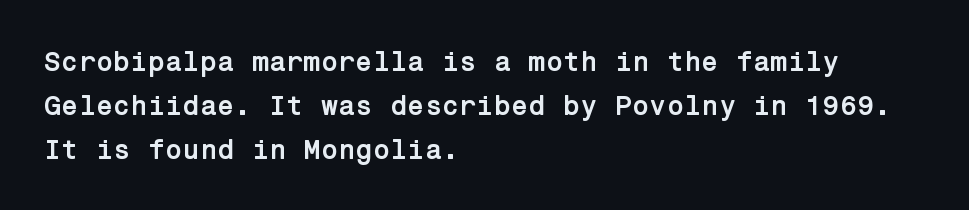
The image shows 28 px semibold sans-serif type, upright; set left-aligned, normal line spacing (1.57x), normal letter spacing, not underlined; low stroke contrast and a medium x-height.
